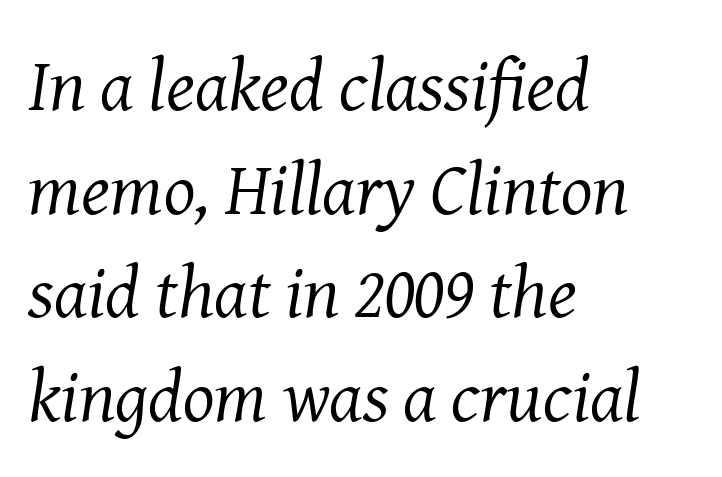
The image shows 74 px regular-weight serif type, italic (leaning right); set left-aligned, normal line spacing (1.4x), normal letter spacing, not underlined; medium stroke contrast and a medium x-height.
